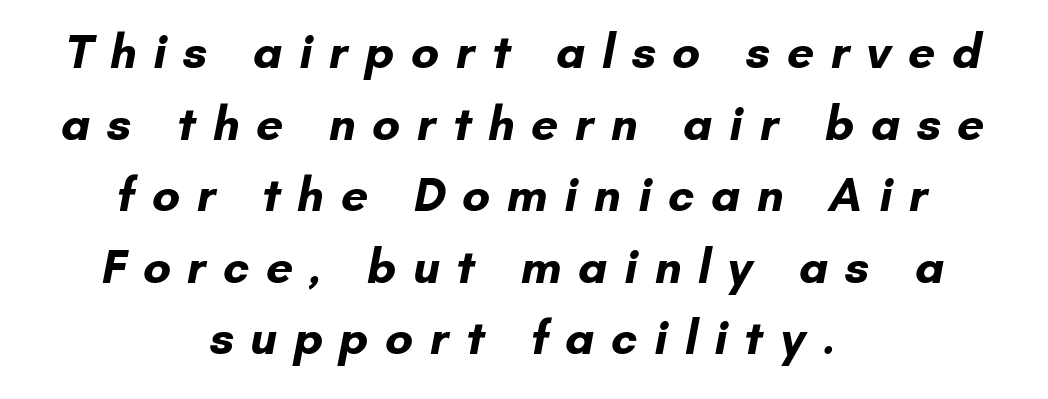
{"serif": "no", "bold": "yes", "weight": "bold", "width": "normal", "stroke_contrast": "low", "x_height": "small", "monospaced": "no", "underline": "no", "align": "center", "line_spacing": "normal", "line_spacing_ratio": 1.49, "letter_spacing": "wide", "letter_spacing_em": 0.34, "glyph_px": 48}
